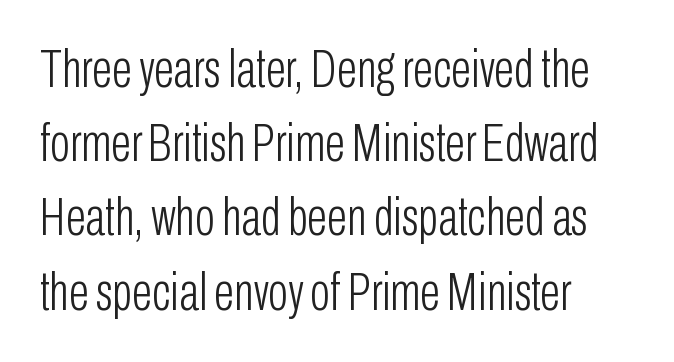
Q: Is the text bold? A: No.
Q: Is the text italic (slanted)? A: No, it is upright.
Q: Is the typeface a serif or a sans-serif typeface? A: Sans-serif.
Q: Is the text underlined? A: No.
Q: How is the paragraph aligned? A: Left-aligned.
Q: Is the spacing between letters normal or unusually wide? A: Normal.
Q: Is the spacing between lines tight, normal or loose? A: Normal.
Q: Width (condensed, normal, or wide)? A: Condensed.
Q: Stroke contrast? A: Low.
Q: x-height? A: Medium.
Q: Monospaced? A: No.
